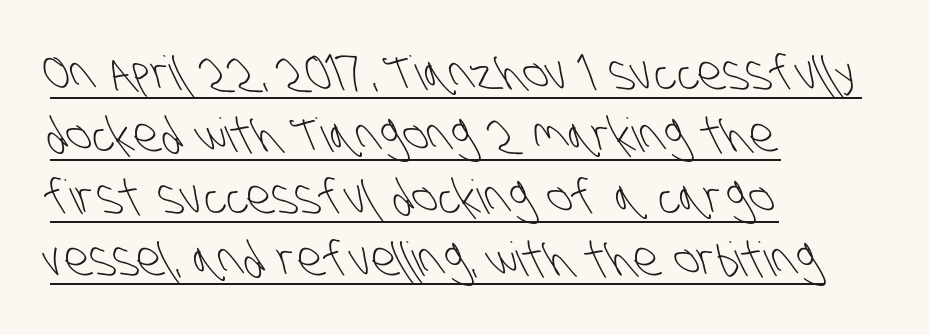
The image shows 47 px light, condensed sans-serif type; set left-aligned, normal line spacing (1.32x), normal letter spacing, underlined; low stroke contrast and a large x-height.
